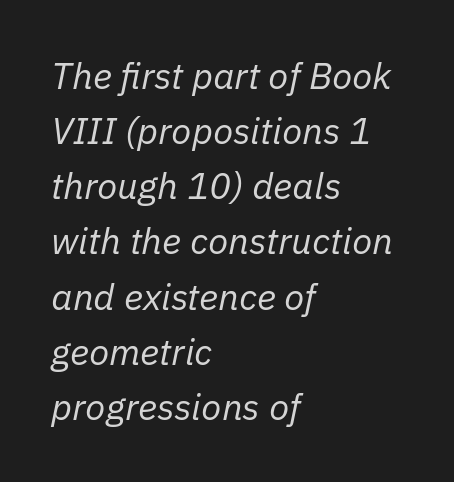
The image shows 37 px regular-weight type, italic (leaning right); set left-aligned, normal line spacing (1.49x), normal letter spacing, not underlined; low stroke contrast and a medium x-height.
